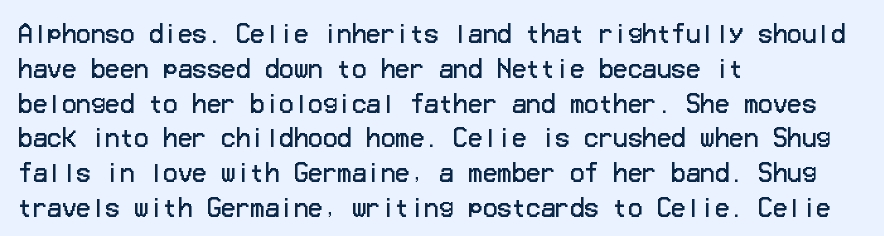
The image shows 24 px text type, upright; set left-aligned, normal line spacing (1.45x), normal letter spacing, not underlined.
